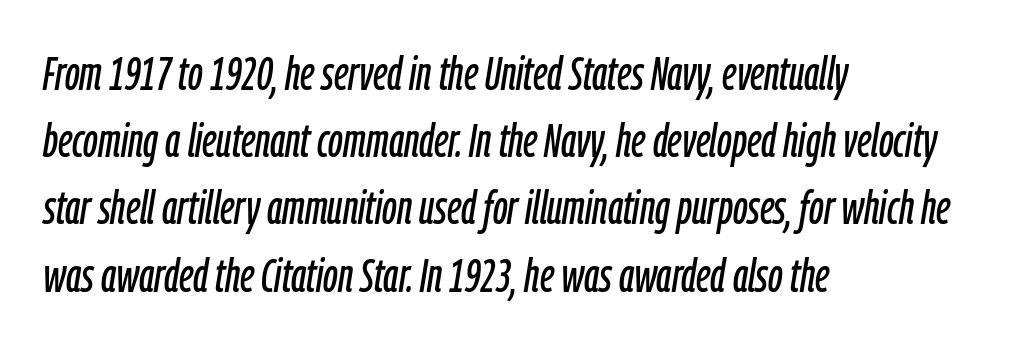
The image shows 48 px condensed type, italic (leaning right); set left-aligned, normal line spacing (1.4x), normal letter spacing, not underlined; low stroke contrast and a medium x-height.
